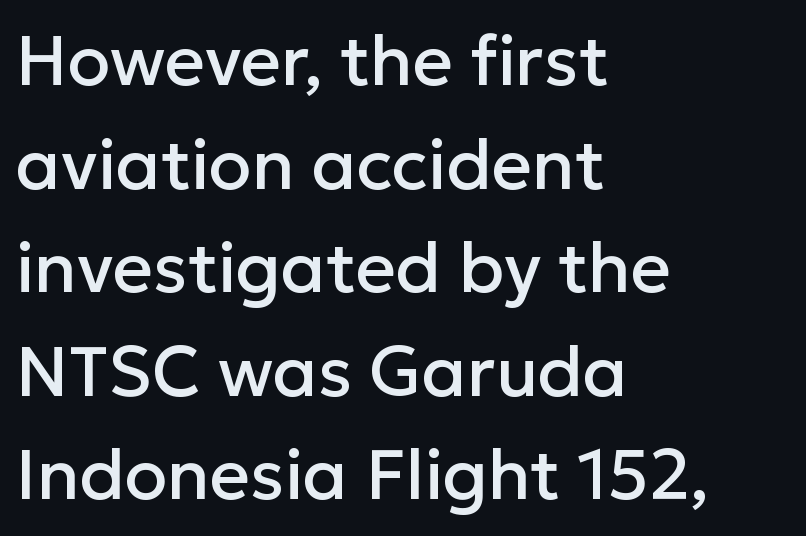
The image shows 70 px sans-serif type, upright; set left-aligned, normal line spacing (1.48x), normal letter spacing, not underlined; low stroke contrast and a medium x-height.
